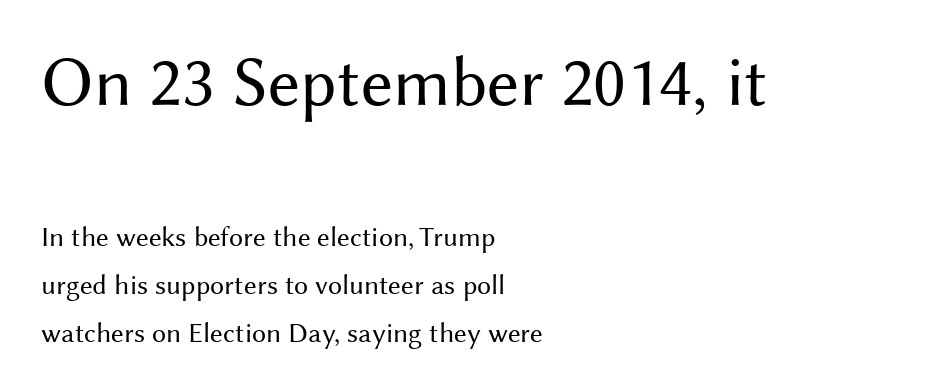
Varying glyph widths throughout — classic text-font behaviour. Italic: no, the glyphs are upright roman. Weight: regular or lighter. Is this a sans? Yes — the strokes have no serifs.
